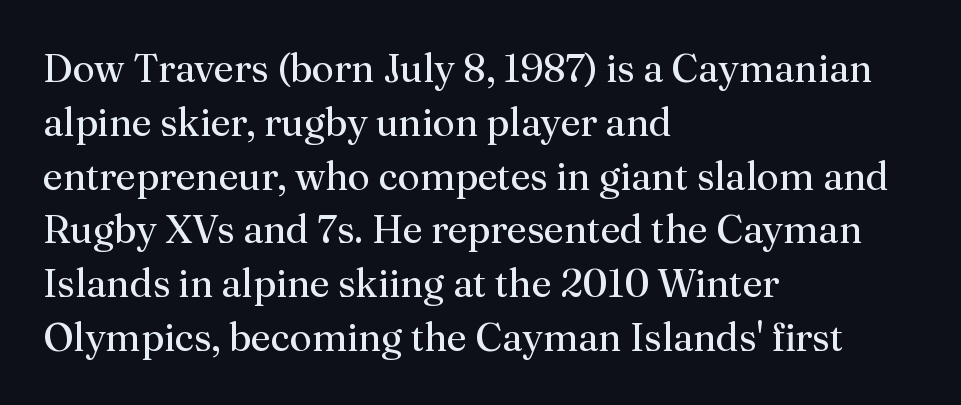
This rendering leaves character spacing at its baseline value. Stroke mass is kept to a normal reading level or below. Anything drawn beneath the words? Only blank space. I'd call this a serif setting — the letters wear small feet.
